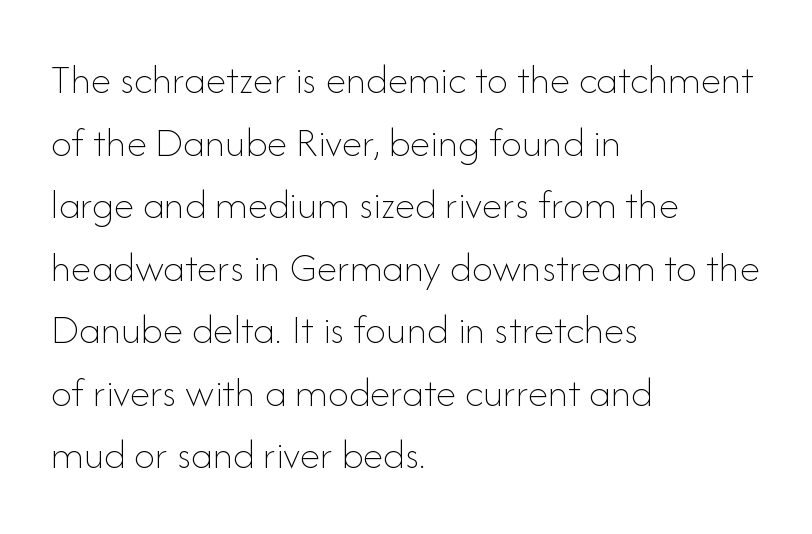
This is the regular roman posture of the typeface. Note the varied advance widths — an 'i' is clearly narrower than an 'm'. The rendering uses a moderate line-height, typical for paragraphs. No heavy texture on the line: the type isn't bold. Spacing between characters is what you'd get straight out of the box. Anything drawn beneath the words? Only blank space.
